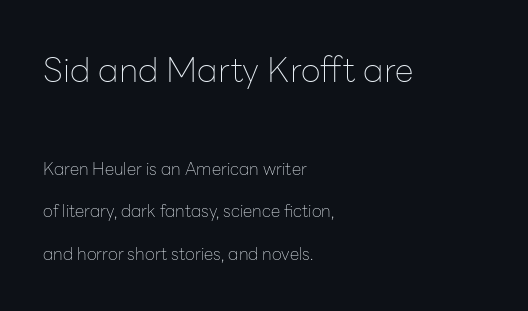
The image shows 34 px thin sans-serif type, upright; set left-aligned, loose line spacing (2.49x), normal letter spacing, not underlined; the first (top) block is 2.0x larger; low stroke contrast and a medium x-height.
